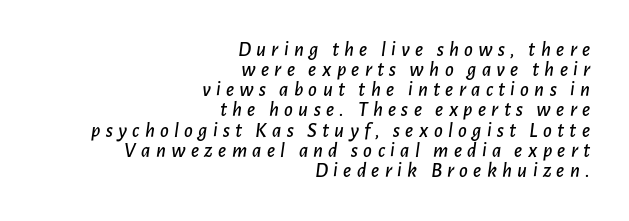
Q: Is the text italic (slanted)? A: Yes, it leans right by about 7 degrees.
Q: Is the text underlined? A: No.
Q: How is the paragraph aligned? A: Right-aligned.
Q: Is the spacing between letters normal or unusually wide? A: Unusually wide.
Q: Is the spacing between lines tight, normal or loose? A: Tight.
